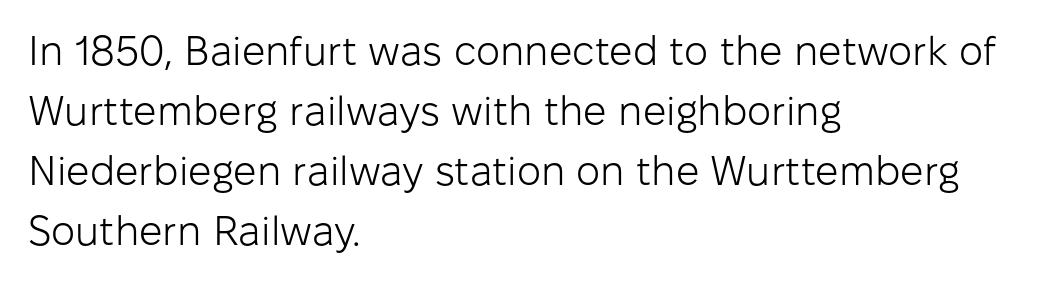
The image shows 41 px light sans-serif type, upright; set left-aligned, normal line spacing (1.46x), normal letter spacing, not underlined; low stroke contrast and a medium x-height.
